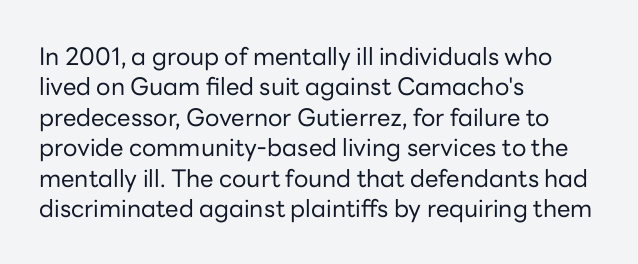
{"italic": "no", "bold": "no", "underline": "no", "align": "left", "line_spacing": "normal", "line_spacing_ratio": 1.27, "letter_spacing": "normal", "letter_spacing_em": 0.0, "glyph_px": 24}
